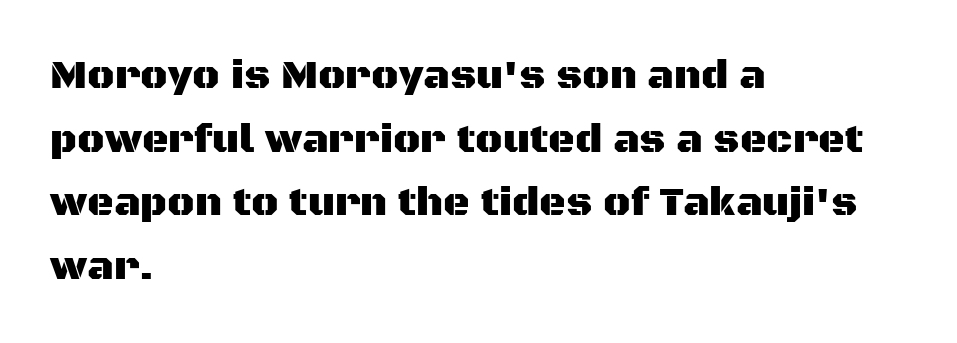
{"serif": "no", "italic": "no", "width": "normal", "stroke_contrast": "medium", "x_height": "large", "monospaced": "no", "underline": "no", "align": "left", "line_spacing": "normal", "line_spacing_ratio": 1.55, "letter_spacing": "normal", "letter_spacing_em": 0.0, "glyph_px": 41}
